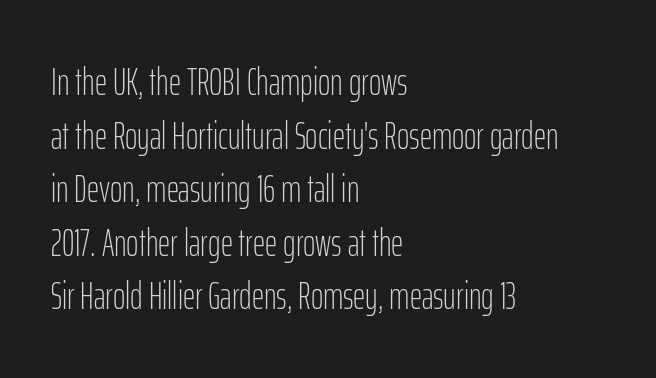
{"serif": "no", "italic": "no", "bold": "no", "weight": "light", "width": "condensed", "stroke_contrast": "low", "x_height": "medium", "monospaced": "no", "underline": "no", "align": "left", "line_spacing": "normal", "line_spacing_ratio": 1.41, "letter_spacing": "normal", "letter_spacing_em": 0.0, "glyph_px": 38}
